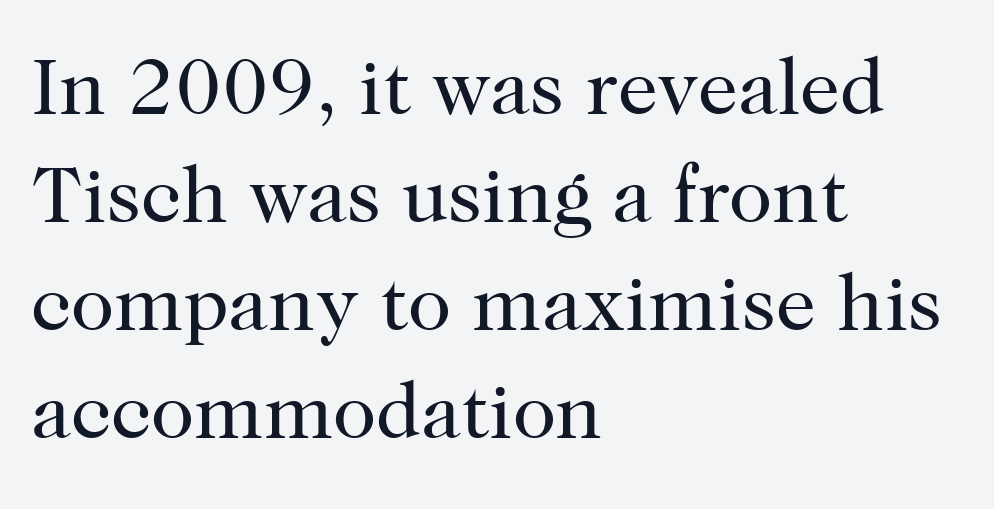
{"serif": "yes", "italic": "no", "bold": "no", "weight": "regular", "width": "normal", "stroke_contrast": "high", "x_height": "medium", "monospaced": "no", "underline": "no", "align": "left", "line_spacing": "normal", "line_spacing_ratio": 1.35, "letter_spacing": "normal", "letter_spacing_em": 0.0, "glyph_px": 80}
